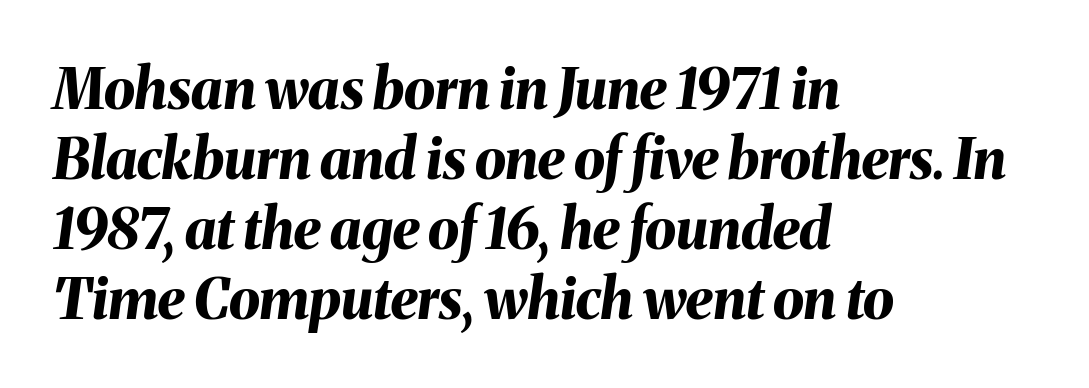
The compositor pushed each line to the left boundary. Typesetter's note: full bold, strokes at maximum text heaviness. Character widths vary here, with narrow letters taking less room than wide ones. A normal amount of white space separates one row of letters from the next. Lines of text with bare space underneath. Tall strokes in this sample are angled rather than plumb.
